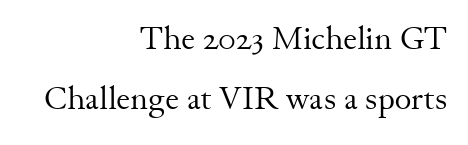
Font category for this specimen: serif. No extra ink here — the face is not bold. Observe the ordinary spacing: letters are neighbours, not strangers. Quick note: not italic, upright. Bare-footed words on every line.
